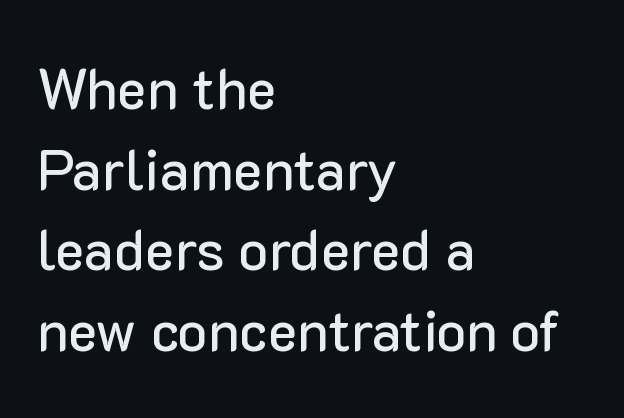
Quick note: underline off. When letters stand straight like this, we call the style roman or upright. Summary of vertical rhythm: regular, with standard interline spacing. The ragged edge is on the right, which tells us the setting is flush left. This rendering employs a face without finishing strokes, i.e., a sans-serif.
